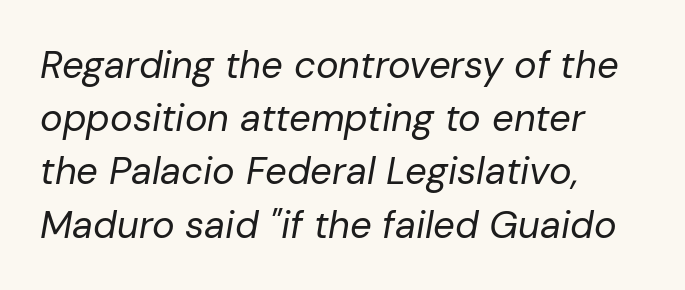
{"italic": "yes", "lean": "right", "slant_degrees": 10, "bold": "no", "weight": "regular", "width": "normal", "stroke_contrast": "low", "x_height": "medium", "monospaced": "no", "underline": "no", "align": "left", "line_spacing": "normal", "line_spacing_ratio": 1.4, "letter_spacing": "normal", "letter_spacing_em": 0.0, "glyph_px": 38}
